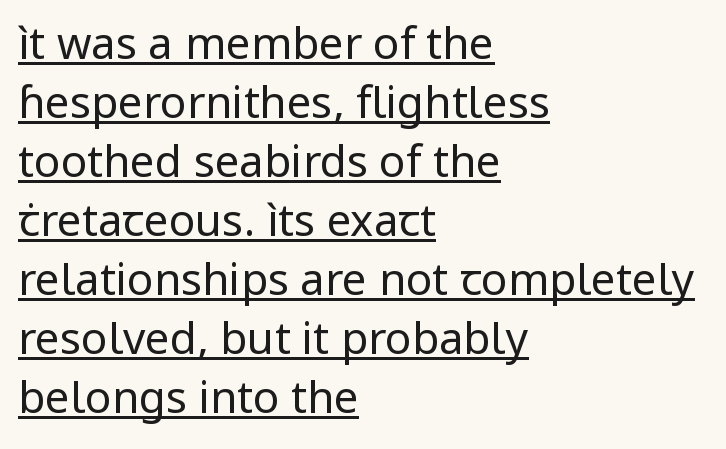
Q: Is the text bold? A: No.
Q: Is the text italic (slanted)? A: No, it is upright.
Q: Is the typeface a serif or a sans-serif typeface? A: Sans-serif.
Q: Is the text underlined? A: Yes.
Q: How is the paragraph aligned? A: Left-aligned.
Q: Is the spacing between letters normal or unusually wide? A: Normal.
Q: Is the spacing between lines tight, normal or loose? A: Normal.
Q: Width (condensed, normal, or wide)? A: Normal.
Q: Stroke contrast? A: Low.
Q: x-height? A: Medium.
Q: Monospaced? A: No.
